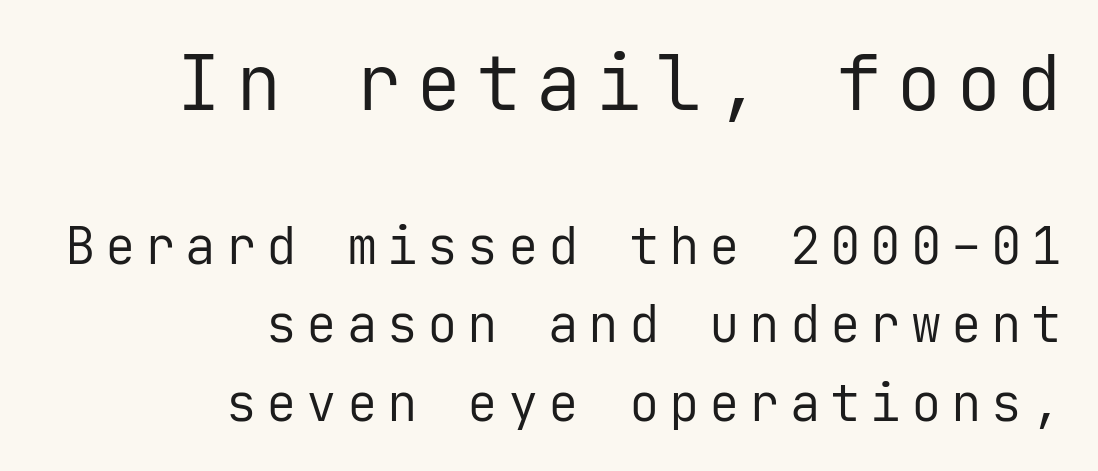
The image shows 76 px regular-weight sans-serif type, upright, monospaced; set right-aligned, normal line spacing (1.54x), not underlined; the first (top) block is 1.49x larger; low stroke contrast and a medium x-height.
